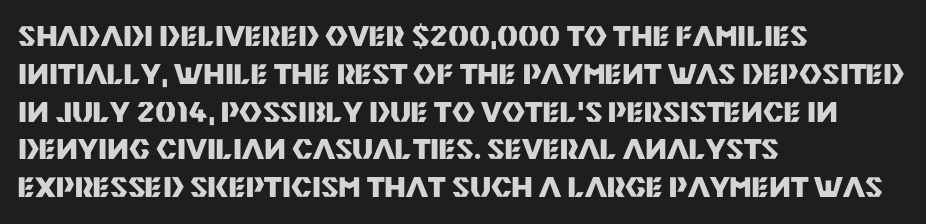
Q: Is the text bold? A: Yes.
Q: Is the text italic (slanted)? A: No, it is upright.
Q: Is the typeface a serif or a sans-serif typeface? A: Sans-serif.
Q: Is the text underlined? A: No.
Q: How is the paragraph aligned? A: Left-aligned.
Q: Is the spacing between letters normal or unusually wide? A: Normal.
Q: Is the spacing between lines tight, normal or loose? A: Normal.
Q: Width (condensed, normal, or wide)? A: Normal.
Q: Stroke contrast? A: Medium.
Q: x-height? A: Large.
Q: Monospaced? A: No.
